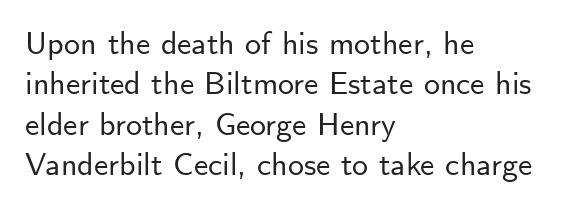
The letterforms sit shoulder to shoulder at normal distance. Is the block centered? No — it sits flush against the left margin. No italicization has been applied; the sample stays upright. The zone under the glyphs is completely vacant. This sample uses a sans-serif face.
